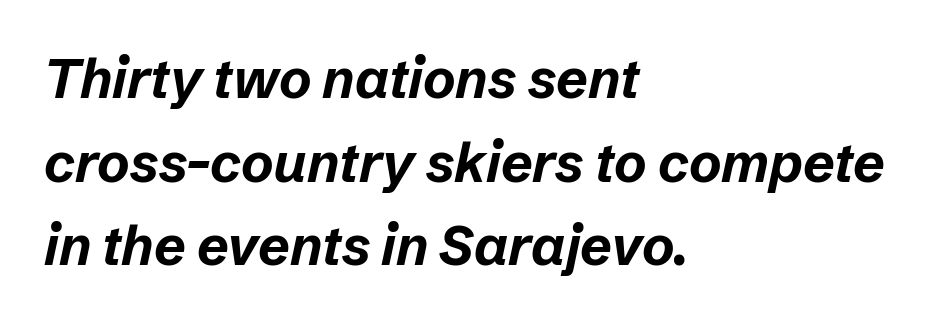
{"italic": "yes", "lean": "right", "slant_degrees": 12, "bold": "yes", "weight": "bold", "width": "normal", "stroke_contrast": "low", "x_height": "medium", "monospaced": "no", "underline": "no", "align": "left", "line_spacing": "normal", "line_spacing_ratio": 1.52, "letter_spacing": "normal", "letter_spacing_em": 0.0, "glyph_px": 55}
